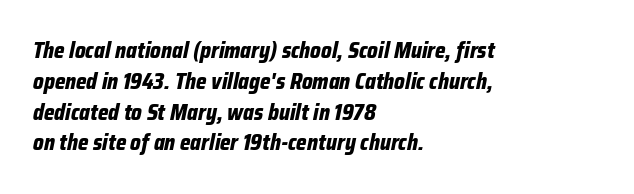
{"italic": "yes", "lean": "right", "slant_degrees": 12, "bold": "yes", "underline": "no", "align": "left", "line_spacing": "normal", "line_spacing_ratio": 1.4, "letter_spacing": "normal", "letter_spacing_em": 0.0, "glyph_px": 22}
